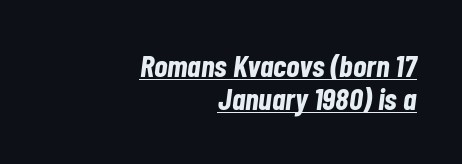
What stands out about the letter spacing? Nothing — it is the standard amount. Spacing verdict: proportional, widths tailored to each character. As a designer I'd log this as weight 700, bold. Italic? Definitely — the glyphs are oblique. Cramped leading.
